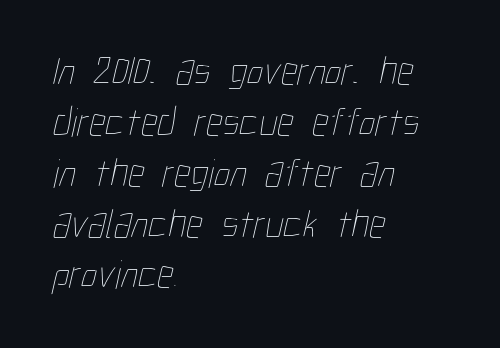
{"bold": "no", "weight": "thin", "width": "condensed", "stroke_contrast": "low", "x_height": "medium", "monospaced": "no", "underline": "no", "align": "left", "line_spacing_ratio": 1.24, "letter_spacing": "normal", "letter_spacing_em": 0.0, "glyph_px": 41}
